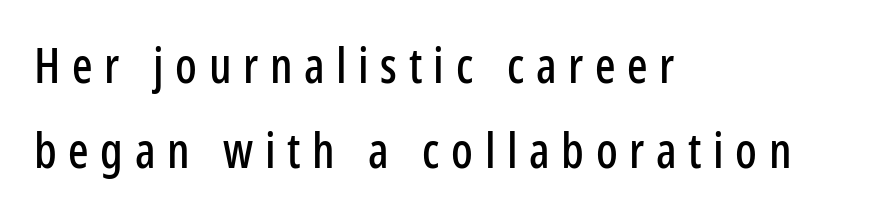
Q: Is the text italic (slanted)? A: No, it is upright.
Q: Is the typeface a serif or a sans-serif typeface? A: Sans-serif.
Q: Is the text underlined? A: No.
Q: How is the paragraph aligned? A: Left-aligned.
Q: Is the spacing between letters normal or unusually wide? A: Unusually wide.
Q: Width (condensed, normal, or wide)? A: Condensed.
Q: Stroke contrast? A: Low.
Q: x-height? A: Medium.
Q: Monospaced? A: No.
